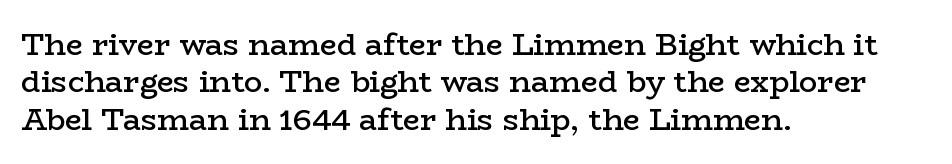
Posture: vertical. Clear beneath every line of the passage. Where is the straight margin? On the left. Character widths vary here, with narrow letters taking less room than wide ones.
